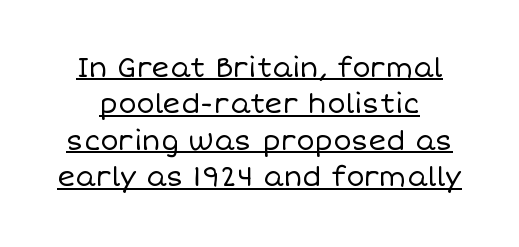
{"italic": "no", "bold": "no", "underline": "yes", "line_spacing": "normal", "line_spacing_ratio": 1.35, "letter_spacing": "normal", "letter_spacing_em": 0.0, "glyph_px": 27}
